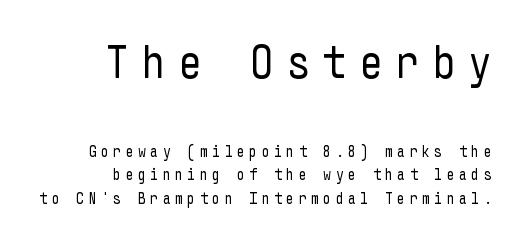
{"serif": "no", "italic": "no", "bold": "no", "weight": "regular", "width": "condensed", "stroke_contrast": "low", "x_height": "medium", "underline": "no", "align": "right", "line_spacing": "normal", "line_spacing_ratio": 1.49, "letter_spacing": "wide", "letter_spacing_em": 0.26, "larger_block": "first", "size_ratio": 2.94, "glyph_px": 47}
